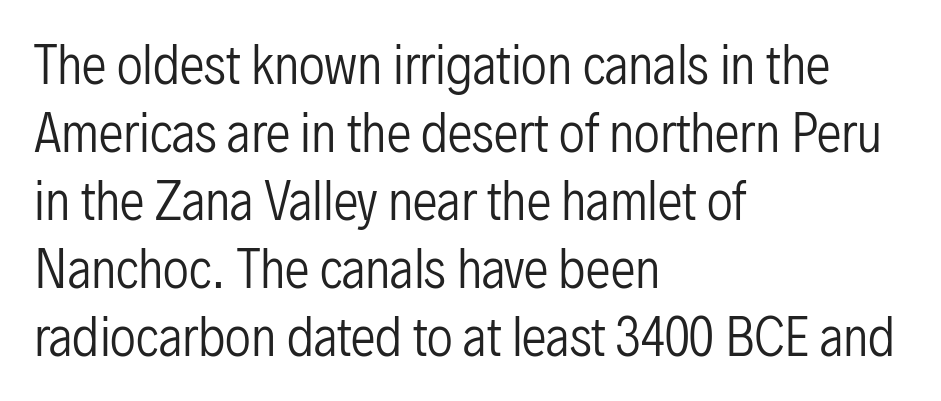
Q: Is the text bold? A: No.
Q: Is the text italic (slanted)? A: No, it is upright.
Q: Is the typeface a serif or a sans-serif typeface? A: Sans-serif.
Q: Is the text underlined? A: No.
Q: How is the paragraph aligned? A: Left-aligned.
Q: Is the spacing between letters normal or unusually wide? A: Normal.
Q: Is the spacing between lines tight, normal or loose? A: Normal.
Q: Width (condensed, normal, or wide)? A: Condensed.
Q: Stroke contrast? A: Low.
Q: x-height? A: Medium.
Q: Monospaced? A: No.
